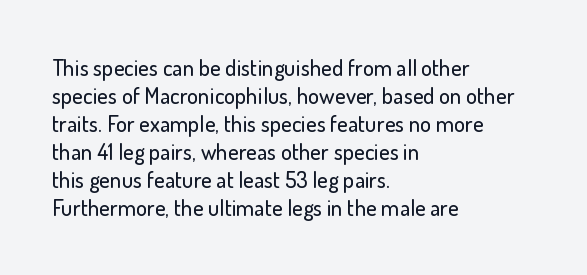
Look at the tracking — it's just the regular setting, nothing added. Caption: multi-line text, flush left, ragged right. Notice how the stems are strictly vertical — no italics here. A clean baseline with only descenders dipping below it.
